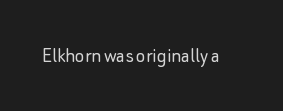
Q: Is the text bold? A: No.
Q: Is the text italic (slanted)? A: No, it is upright.
Q: Is the text underlined? A: No.
Q: Is the spacing between letters normal or unusually wide? A: Normal.
